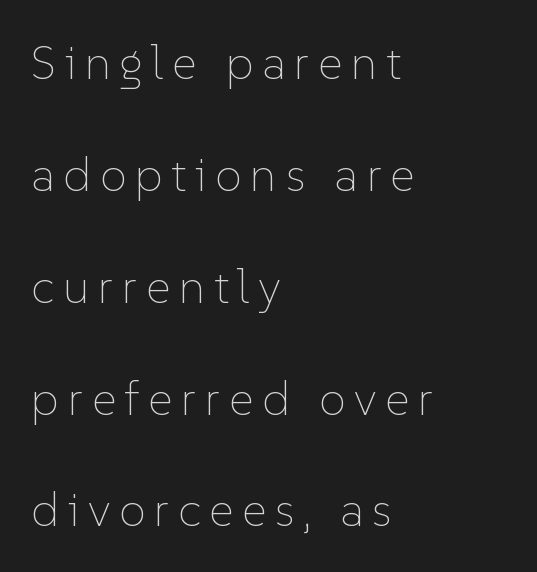
The image shows 48 px thin type, upright; set left-aligned, loose line spacing (2.33x), not underlined; low stroke contrast and a medium x-height.
